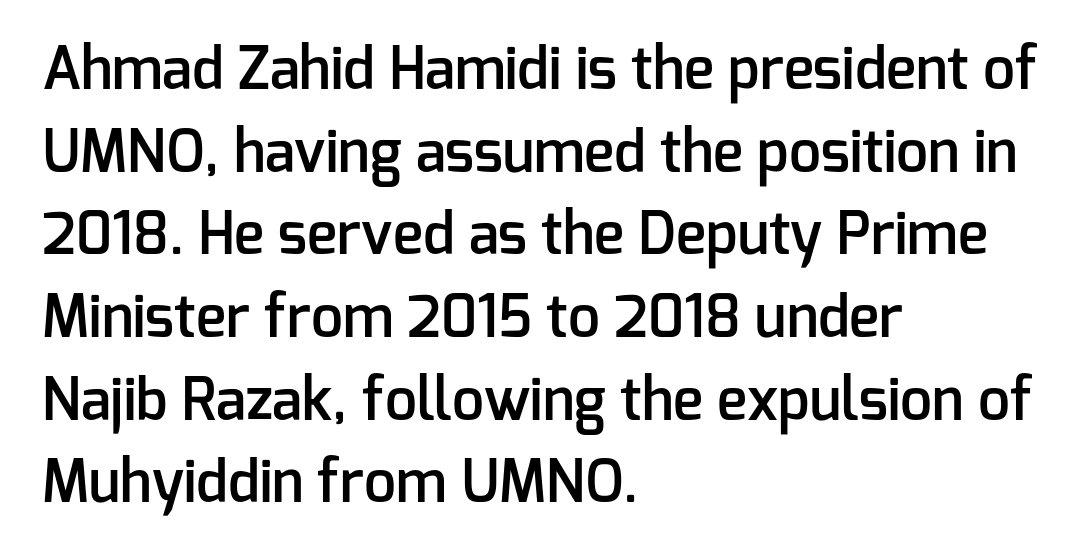
{"serif": "no", "italic": "no", "bold": "semi", "weight": "semibold", "width": "normal", "stroke_contrast": "low", "x_height": "medium", "monospaced": "no", "underline": "no", "align": "left", "line_spacing": "normal", "line_spacing_ratio": 1.45, "letter_spacing": "normal", "letter_spacing_em": 0.0, "glyph_px": 57}
